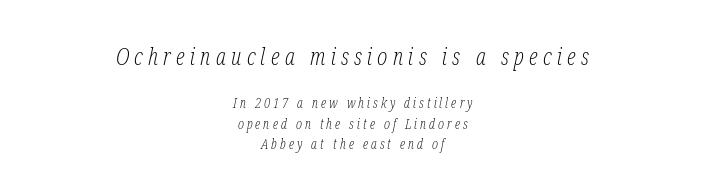
{"italic": "yes", "lean": "right", "slant_degrees": 12, "bold": "no", "underline": "no", "align": "center", "line_spacing": "normal", "line_spacing_ratio": 1.46, "letter_spacing": "wide", "letter_spacing_em": 0.22, "larger_block": "first", "size_ratio": 1.71, "glyph_px": 24}
